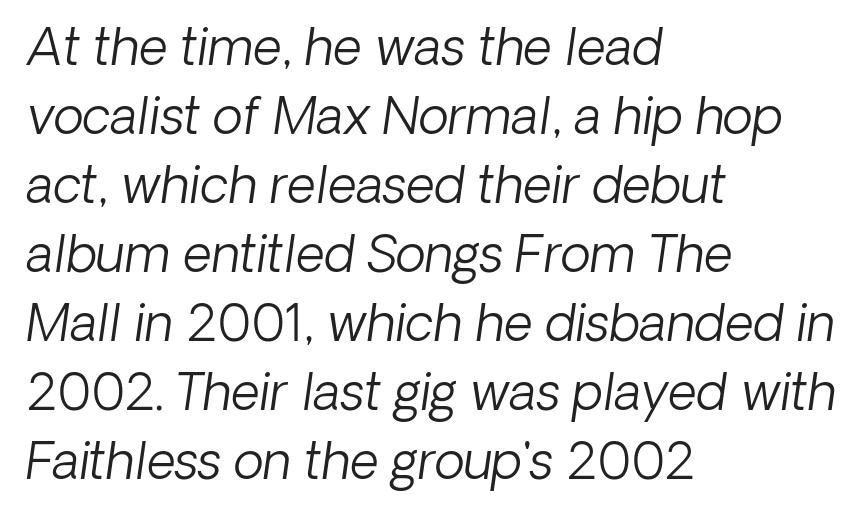
The image shows 50 px light type, italic (leaning right); set left-aligned, normal line spacing (1.38x), normal letter spacing, not underlined; low stroke contrast and a medium x-height.
